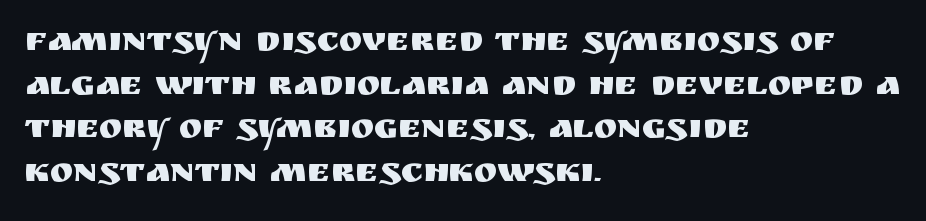
Caption: multi-line text, flush left, ragged right. You could call the tracking neutral — neither tight nor loose. The glyphs are unaccompanied by any horizontal stroke below them. Here the designer chose a conventional face with non-uniform glyph widths. Font category for this specimen: sans-serif.
